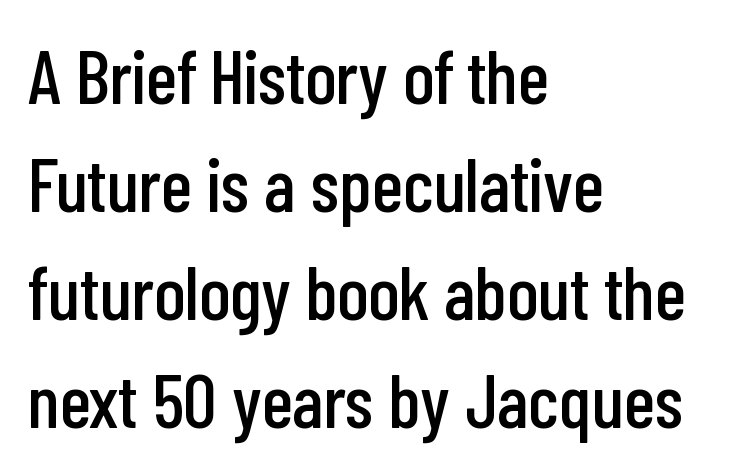
The image shows 76 px condensed sans-serif type, upright; set left-aligned, normal line spacing (1.42x), normal letter spacing, not underlined; low stroke contrast and a medium x-height.
